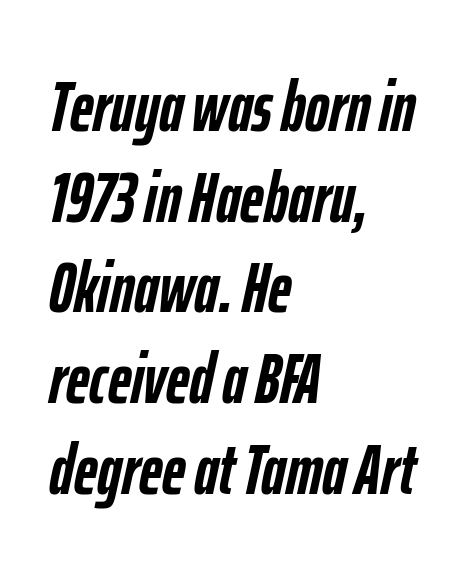
Proportional: the letters do not fall into vertical columns. Is the type slanted? Yes — the strokes lean at a clear angle. Has an underline been added? It has not. Does the leading feel generous? No, just average. The lines are quadded left.
